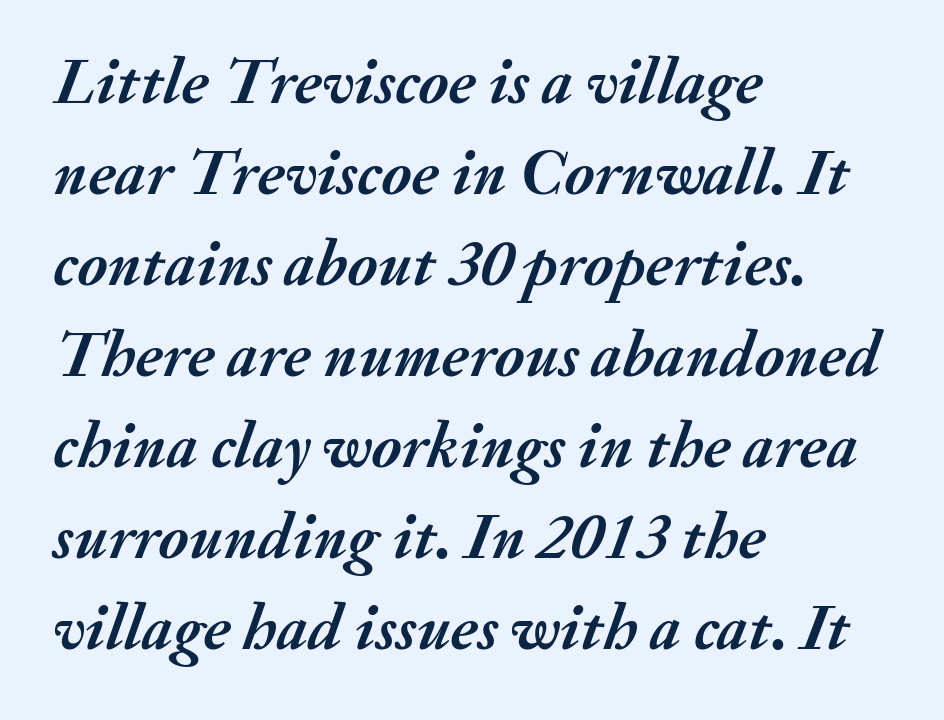
Rows of type keep a routine distance in the vertical direction. These lines are set flush left with a ragged right edge. These lines carry a lot of weight — the face is fully bold. Tracking here is standard; glyphs follow each other at the usual distance.
